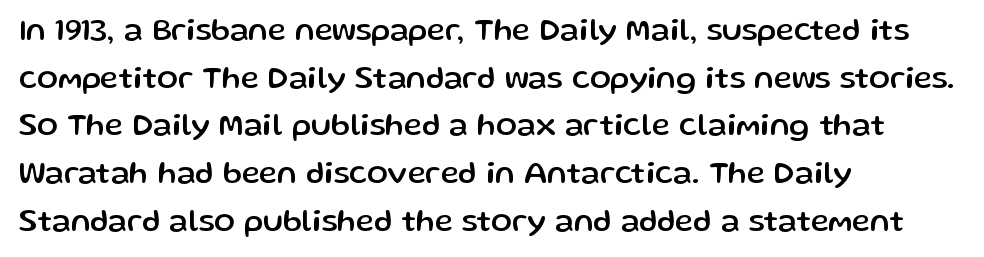
Designer's note — italics off, roman on. Glance below the letters and you will spot only blank space. The tracking reads as untouched default to a designer's eye. These lines are rendered in a variable-pitch font.
